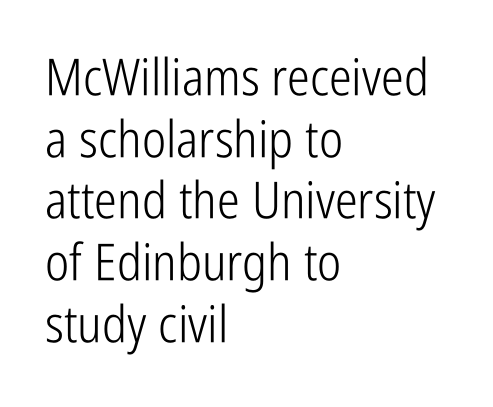
{"serif": "no", "italic": "no", "bold": "no", "weight": "light", "width": "condensed", "stroke_contrast": "low", "x_height": "medium", "monospaced": "no", "underline": "no", "align": "left", "line_spacing_ratio": 1.21, "letter_spacing": "normal", "letter_spacing_em": 0.0, "glyph_px": 51}
